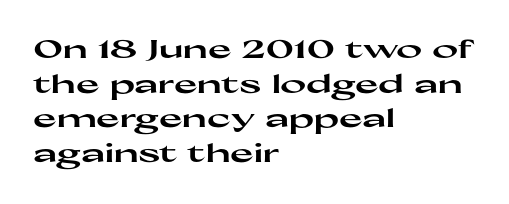
{"italic": "no", "bold": "yes", "underline": "no", "align": "left", "line_spacing": "normal", "line_spacing_ratio": 1.39, "letter_spacing": "normal", "letter_spacing_em": 0.0, "glyph_px": 25}
